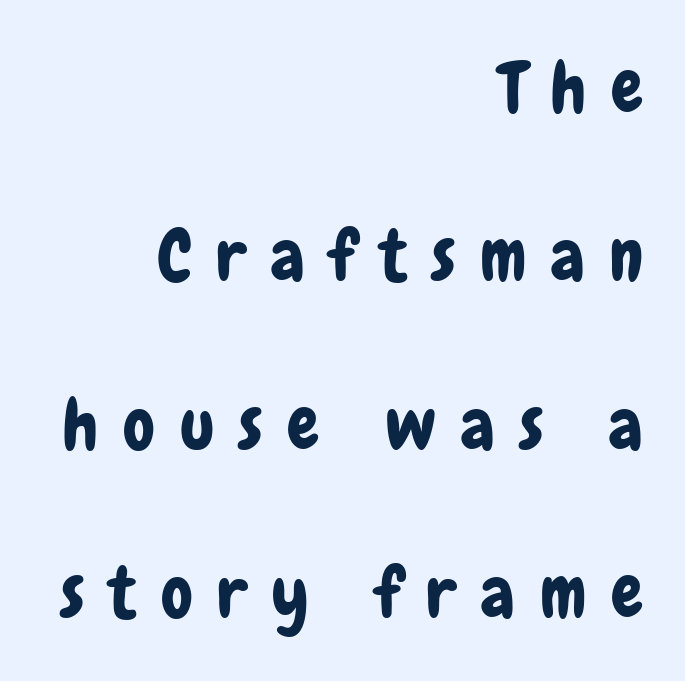
You could not count columns in this text — the font is proportionally spaced. Quick note: underline off. Which margin do the lines hug? The right one — the left edge is uneven. A typesetter would call this heavily tracked-out type. Vertical strokes here are truly vertical.
